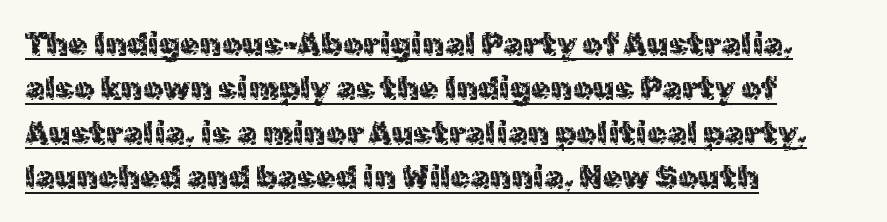
The image shows 32 px regular-weight sans-serif type, upright; set left-aligned, normal line spacing (1.39x), normal letter spacing, underlined; a medium x-height.
